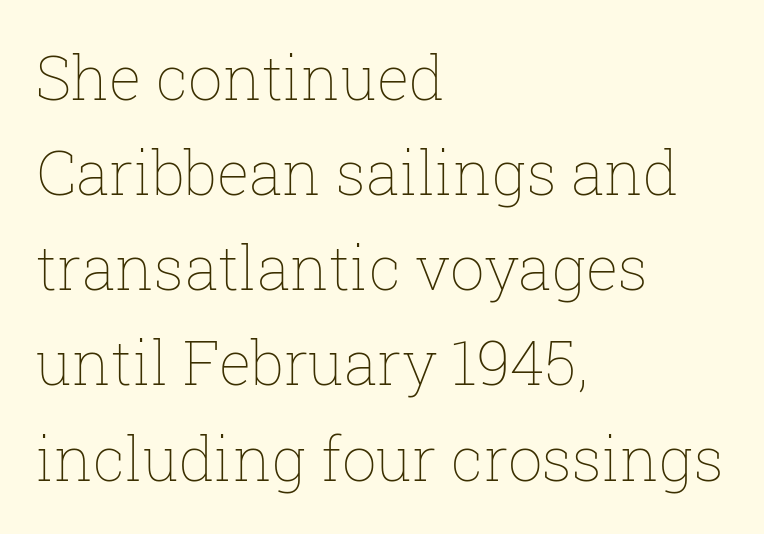
The image shows 61 px thin type, upright; set left-aligned, normal line spacing (1.56x), normal letter spacing, not underlined; low stroke contrast and a medium x-height.
